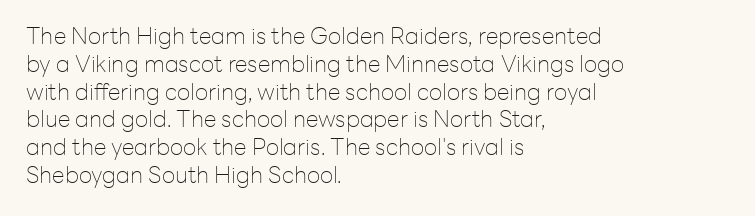
The image shows 23 px text type, upright; set left-aligned, line spacing 1.21x, normal letter spacing, not underlined.
